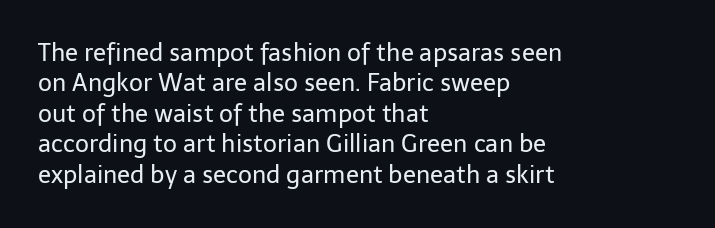
The type sits square on the baseline with zero lean. Only glyphs here, with clear space below each row. This sample is left-justified, so line endings fall wherever the words run out. Nothing unusual about the tracking: characters are spaced as the font intends. No extra ink here — the face is not bold.
